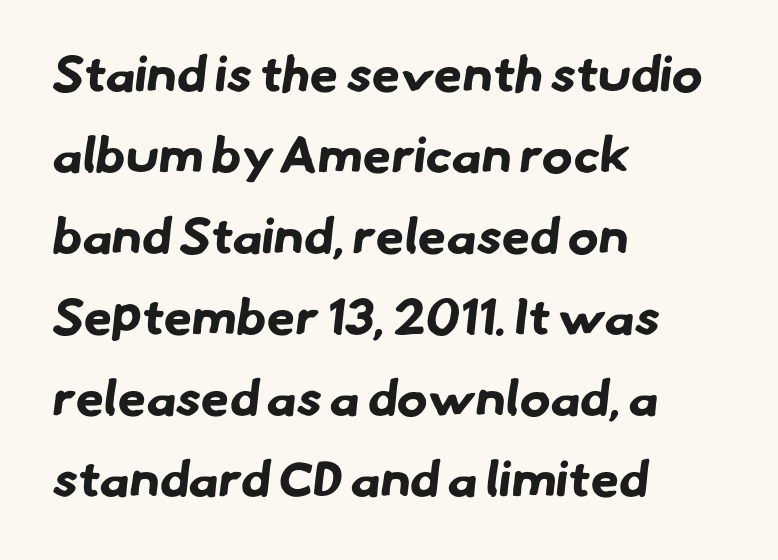
Weight: bold. The block of text has a typical density, with ordinary space between rows. Is this a sans? Yes — the strokes have no serifs. Clear beneath every line of the passage. Character widths vary here, with narrow letters taking less room than wide ones. This sample uses plain, unmodified letter spacing.
